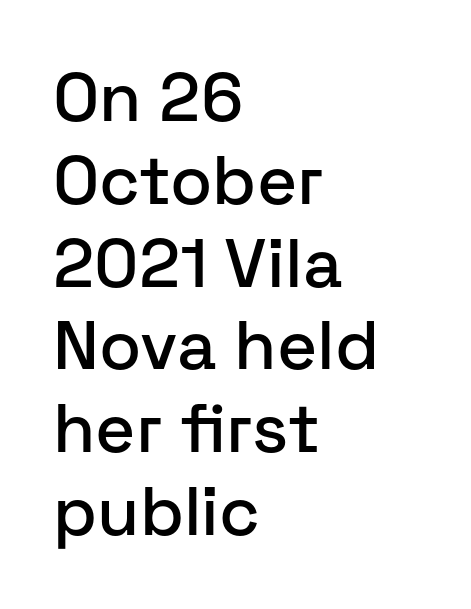
Underlining? Definitely not there. Characters follow at the spacing the type designer built in. Upright lettering throughout. The rendering shows plain stroke endings on the letterforms — a sans-serif design. Every row of glyphs begins at an identical x-position on the left. You could not count columns in this text — the font is proportionally spaced.
